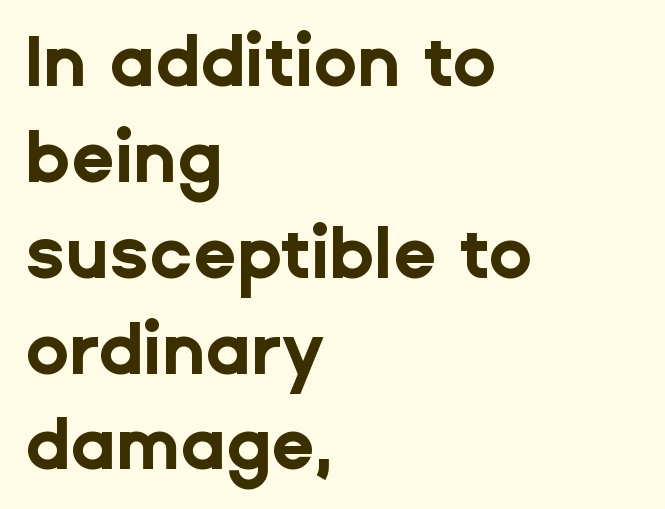
{"serif": "no", "italic": "no", "bold": "yes", "weight": "bold", "width": "normal", "stroke_contrast": "low", "x_height": "medium", "monospaced": "no", "underline": "no", "align": "left", "line_spacing": "normal", "line_spacing_ratio": 1.35, "letter_spacing": "normal", "letter_spacing_em": 0.0, "glyph_px": 71}
